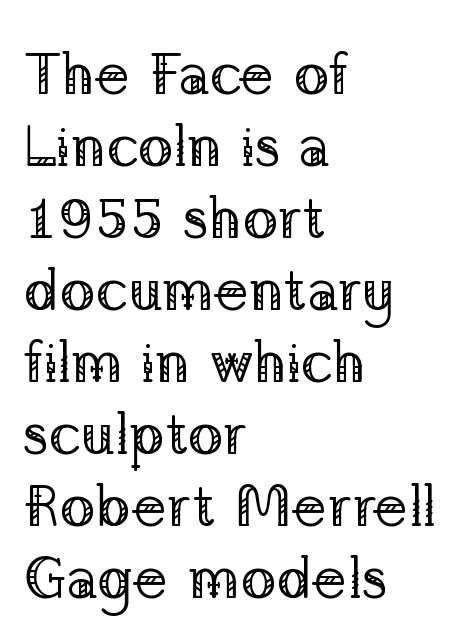
{"serif": "yes", "italic": "no", "bold": "no", "weight": "regular", "width": "normal", "stroke_contrast": "low", "x_height": "medium", "monospaced": "no", "underline": "no", "align": "left", "line_spacing_ratio": 1.22, "letter_spacing": "normal", "letter_spacing_em": 0.0, "glyph_px": 59}
